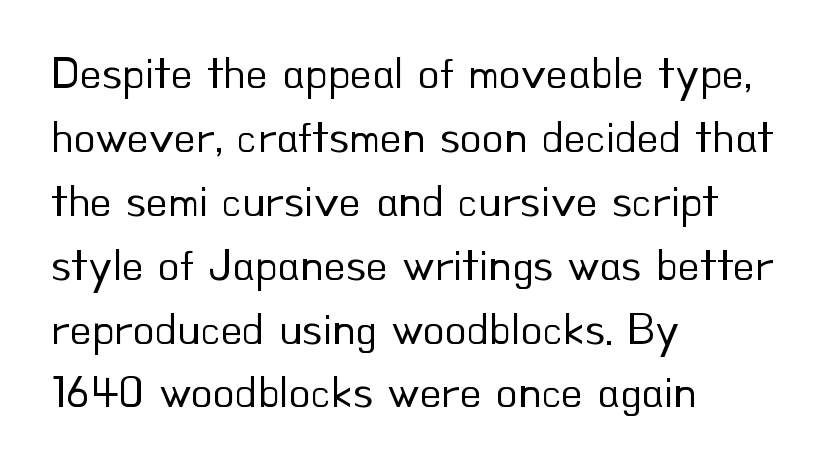
The image shows 45 px regular-weight sans-serif type, upright; set left-aligned, normal line spacing (1.42x), normal letter spacing, not underlined; low stroke contrast and a small x-height.
